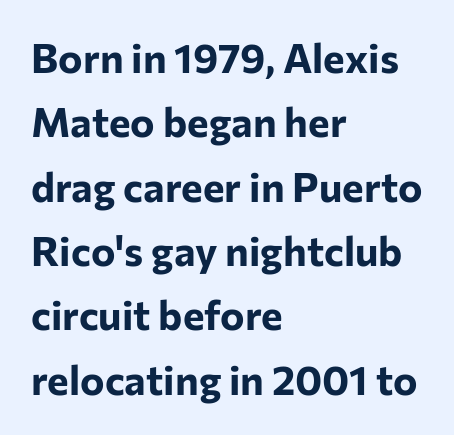
The image shows 41 px bold sans-serif type, upright; set left-aligned, normal line spacing (1.57x), normal letter spacing, not underlined; low stroke contrast and a medium x-height.
